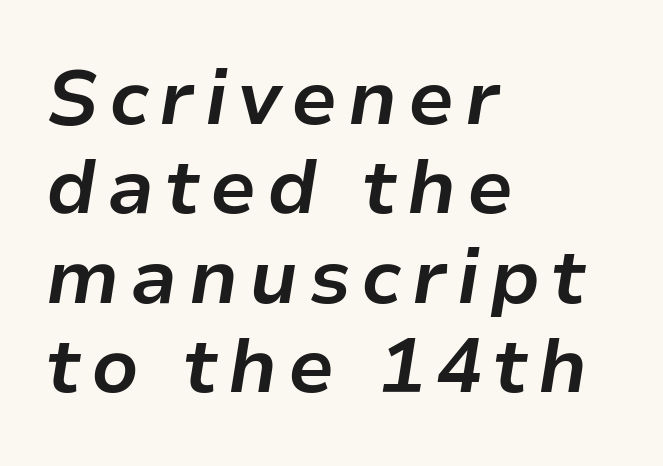
Horizontal alignment here is leftward, the default for most running prose. Looks like regular typesetting: each glyph gets only the width it needs. The strokes are fattened all the way to bold. This rendering features lettering with no underline.
